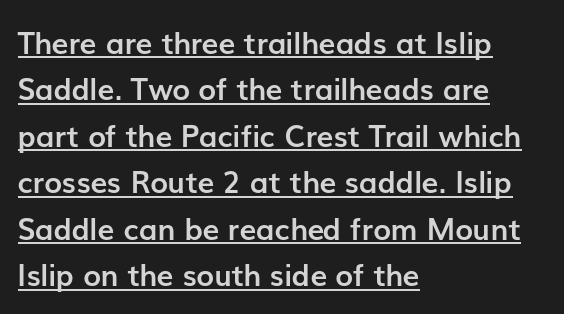
These lines were composed using upright roman letters. Leading matches the norm, producing a regular column. Visually the block forms a straight wall on the left and a jagged coastline on the right. Is the type bold? Yes — the strokes are clearly thick and heavy.
